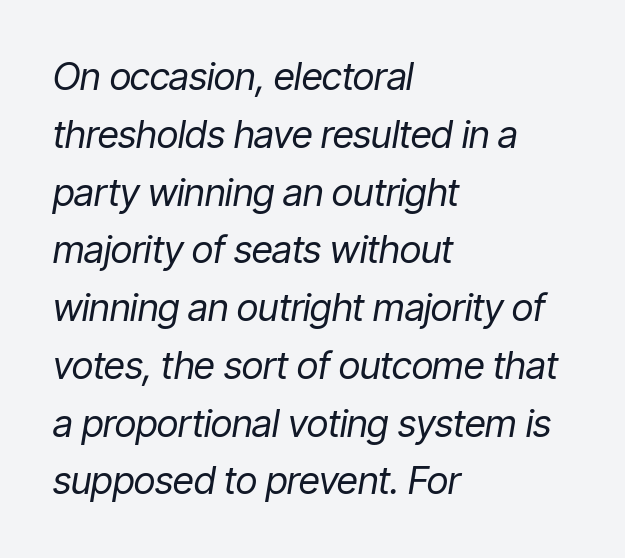
Q: Is the text bold? A: No.
Q: Is the text italic (slanted)? A: Yes, it leans right by about 9 degrees.
Q: Is the text underlined? A: No.
Q: How is the paragraph aligned? A: Left-aligned.
Q: Is the spacing between letters normal or unusually wide? A: Normal.
Q: Is the spacing between lines tight, normal or loose? A: Normal.
Q: Width (condensed, normal, or wide)? A: Condensed.
Q: Stroke contrast? A: Low.
Q: x-height? A: Medium.
Q: Monospaced? A: No.
